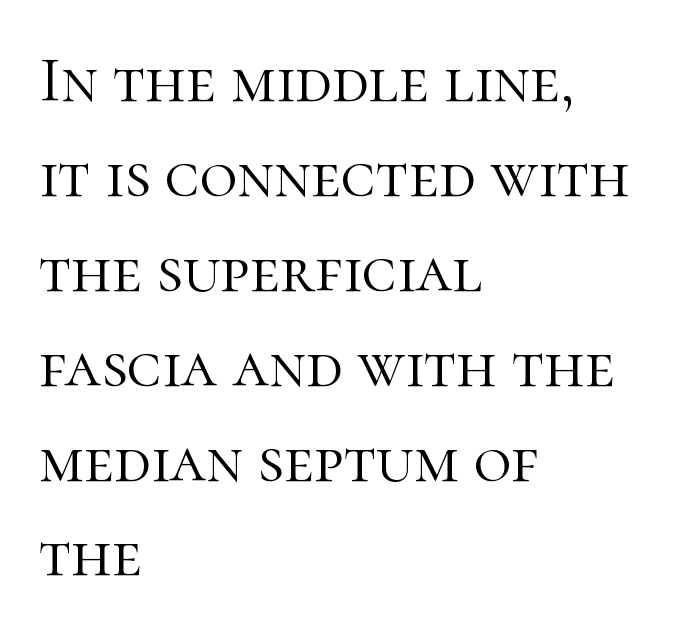
Q: Is the text bold? A: No.
Q: Is the text italic (slanted)? A: No, it is upright.
Q: Is the typeface a serif or a sans-serif typeface? A: Serif.
Q: Is the text underlined? A: No.
Q: How is the paragraph aligned? A: Left-aligned.
Q: Is the spacing between letters normal or unusually wide? A: Normal.
Q: Is the spacing between lines tight, normal or loose? A: Normal.
Q: Width (condensed, normal, or wide)? A: Normal.
Q: Stroke contrast? A: High.
Q: x-height? A: Medium.
Q: Monospaced? A: No.
